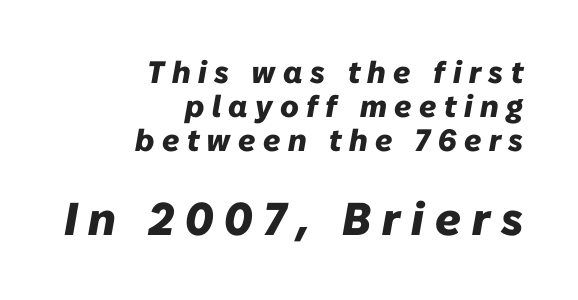
Would a proofreader flag this as italicized? Yes. Size contrast runs from small at the top to large at the bottom. Line ends are locked; line starts wander. The space between consecutive lines is stingy.
